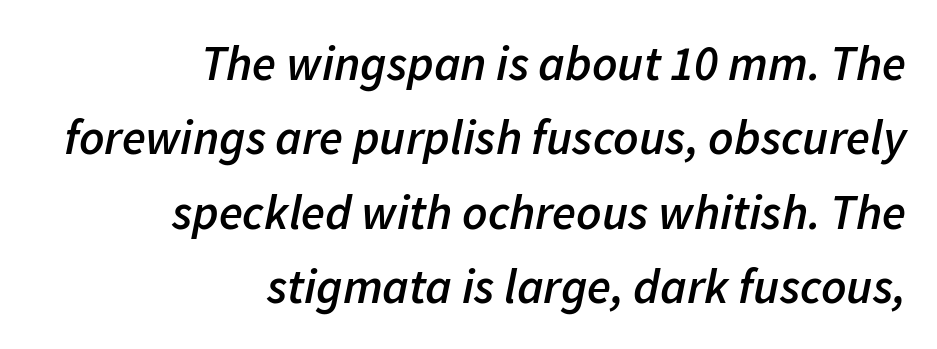
Between one letter and the next there's only the usual sliver of space. This sample is right-justified, so line beginnings fall wherever the words allow. Think of a printed novel: that variable character pitch is what you see here. Slanted lettering throughout.
